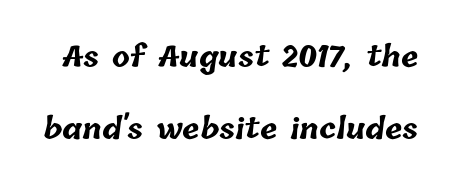
The image shows 29 px bold type; set loose line spacing (2.5x), normal letter spacing, not underlined; low stroke contrast and a medium x-height.
